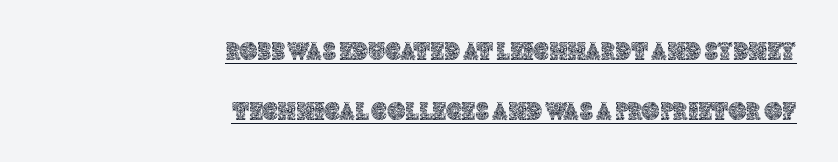
{"italic": "no", "underline": "yes", "align": "right", "line_spacing": "loose", "line_spacing_ratio": 2.4, "letter_spacing": "normal", "letter_spacing_em": 0.0, "glyph_px": 25}
